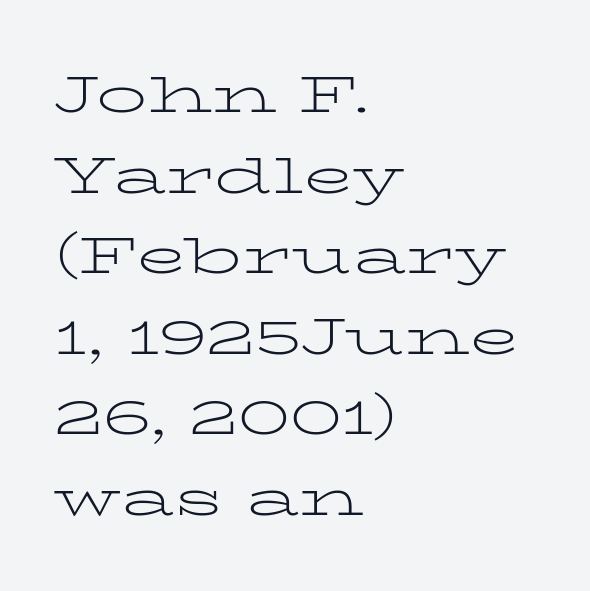
{"serif": "yes", "italic": "no", "bold": "no", "weight": "light", "width": "wide", "stroke_contrast": "low", "x_height": "medium", "monospaced": "no", "underline": "no", "align": "left", "line_spacing": "normal", "line_spacing_ratio": 1.58, "letter_spacing": "normal", "letter_spacing_em": 0.0, "glyph_px": 51}
